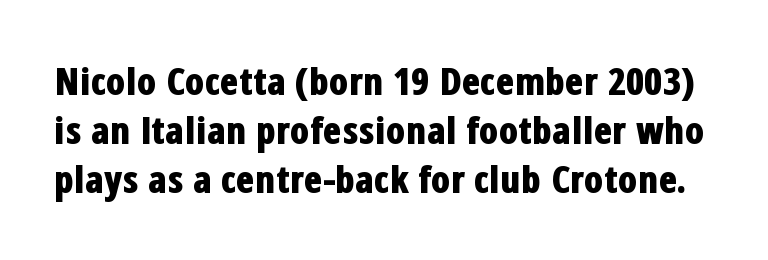
Anything drawn beneath the words? Only blank space. Rows of type keep a routine distance in the vertical direction. What kind of face is this? One without serifs — a sans. Proportional: the letters do not fall into vertical columns.
